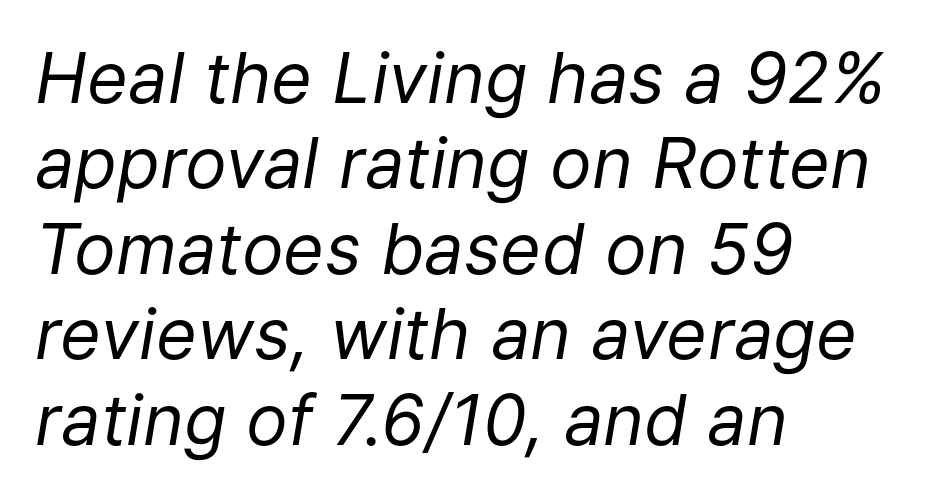
Q: Is the text bold? A: No.
Q: Is the text italic (slanted)? A: Yes, it leans right by about 9 degrees.
Q: Is the text underlined? A: No.
Q: How is the paragraph aligned? A: Left-aligned.
Q: Is the spacing between letters normal or unusually wide? A: Normal.
Q: Width (condensed, normal, or wide)? A: Normal.
Q: Stroke contrast? A: Low.
Q: x-height? A: Medium.
Q: Monospaced? A: No.
